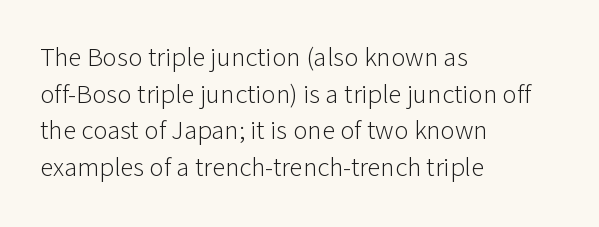
Reading down the block, your eye returns to a fixed left position each line. Do the letters lean? They stand straight. The strip under each line holds only bare page. Bold? No — there's no thickening of the strokes. Line spacing here is normal. Glyph-to-glyph distance matches everyday printed text.
